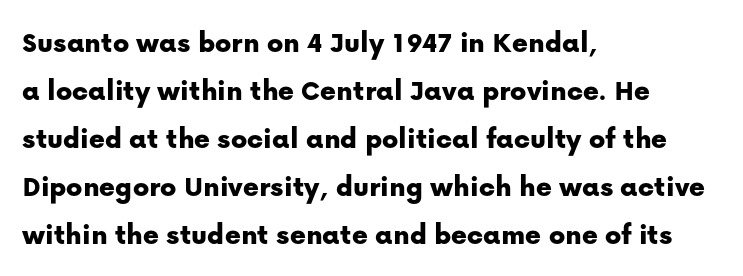
{"serif": "no", "italic": "no", "width": "normal", "stroke_contrast": "low", "x_height": "medium", "monospaced": "no", "underline": "no", "align": "left", "line_spacing": "normal", "line_spacing_ratio": 1.6, "letter_spacing": "normal", "letter_spacing_em": 0.0, "glyph_px": 30}
